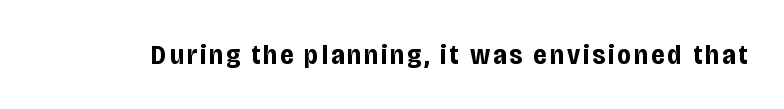
The rendering uses natural spacing where letterforms have individual widths. The specimen omits any rule beneath the text block's lines. Type style note: lacks serifs. Posture: straight, roman, zero tilt.
